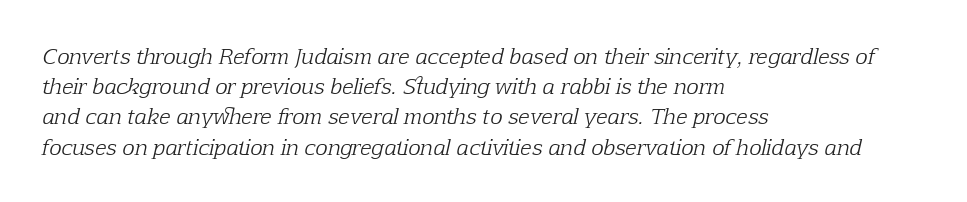
The image shows 21 px text type, italic (leaning right); set left-aligned, normal line spacing (1.44x), normal letter spacing, not underlined.
